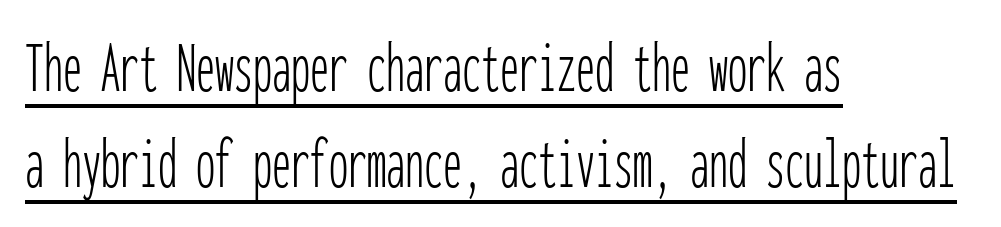
The image shows 76 px thin, condensed sans-serif type, upright, monospaced; set left-aligned, normal line spacing (1.26x), normal letter spacing, underlined; low stroke contrast and a medium x-height.
